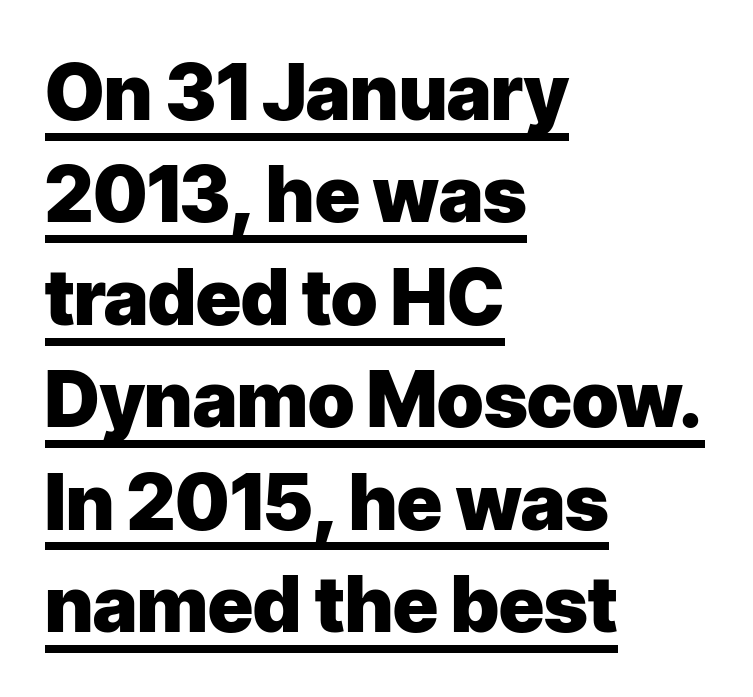
Q: Is the text bold? A: Yes.
Q: Is the text italic (slanted)? A: No, it is upright.
Q: Is the typeface a serif or a sans-serif typeface? A: Sans-serif.
Q: Is the text underlined? A: Yes.
Q: How is the paragraph aligned? A: Left-aligned.
Q: Is the spacing between letters normal or unusually wide? A: Normal.
Q: Is the spacing between lines tight, normal or loose? A: Normal.
Q: Width (condensed, normal, or wide)? A: Normal.
Q: Stroke contrast? A: Low.
Q: x-height? A: Medium.
Q: Monospaced? A: No.
